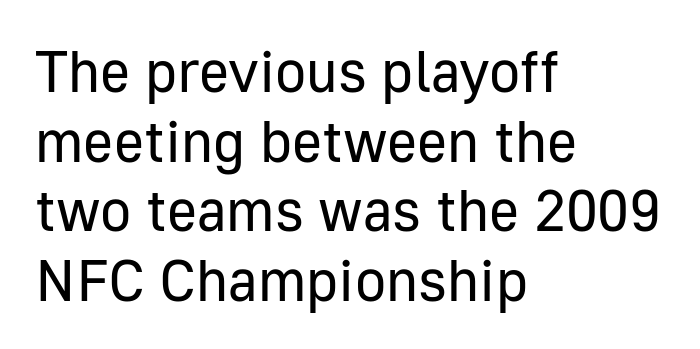
{"serif": "no", "italic": "no", "bold": "no", "weight": "regular", "width": "normal", "stroke_contrast": "low", "x_height": "medium", "monospaced": "no", "underline": "no", "align": "left", "line_spacing_ratio": 1.2, "letter_spacing": "normal", "letter_spacing_em": 0.0, "glyph_px": 58}
